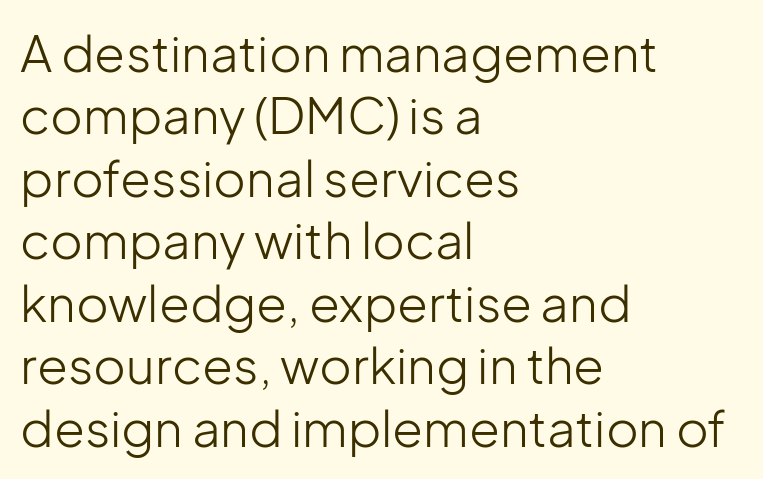
Q: Is the text bold? A: No.
Q: Is the text italic (slanted)? A: No, it is upright.
Q: Is the typeface a serif or a sans-serif typeface? A: Sans-serif.
Q: Is the text underlined? A: No.
Q: How is the paragraph aligned? A: Left-aligned.
Q: Is the spacing between letters normal or unusually wide? A: Normal.
Q: Is the spacing between lines tight, normal or loose? A: Normal.
Q: Width (condensed, normal, or wide)? A: Normal.
Q: Stroke contrast? A: Low.
Q: x-height? A: Medium.
Q: Monospaced? A: No.
